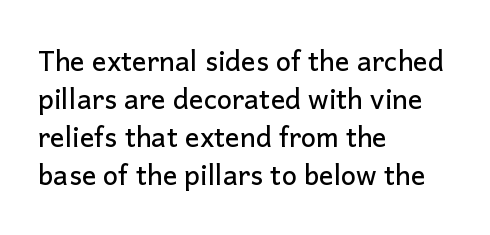
The image shows 27 px text type, upright; set left-aligned, normal line spacing (1.41x), normal letter spacing, not underlined.
